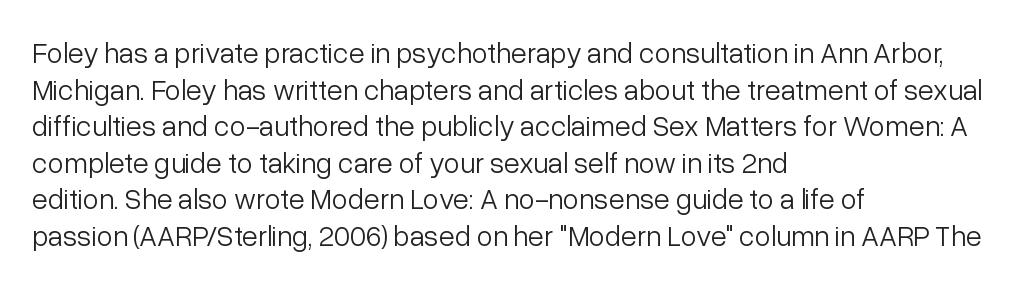
{"serif": "no", "italic": "no", "bold": "no", "weight": "light", "width": "normal", "stroke_contrast": "low", "x_height": "medium", "monospaced": "no", "underline": "no", "align": "left", "line_spacing": "normal", "line_spacing_ratio": 1.26, "letter_spacing": "normal", "letter_spacing_em": 0.0, "glyph_px": 29}
